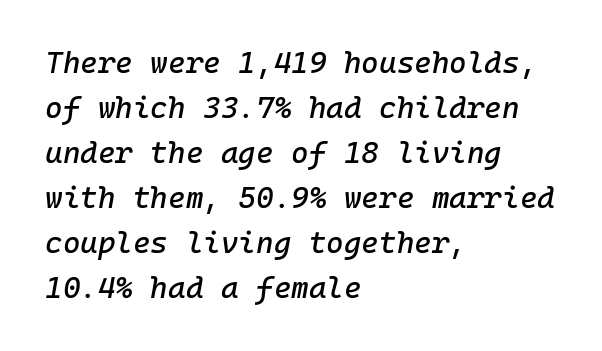
A classic flush-left, rag-right setting is used for this passage. Regarding leading, the lines here are spaced in the standard way. Every character here occupies the same horizontal width, giving the sample a typewriter-like rhythm. Compared with typical body copy, the letter spacing here is the same. Check the space under the baseline: it is left empty. The axis of the letterforms is tilted away from vertical.
